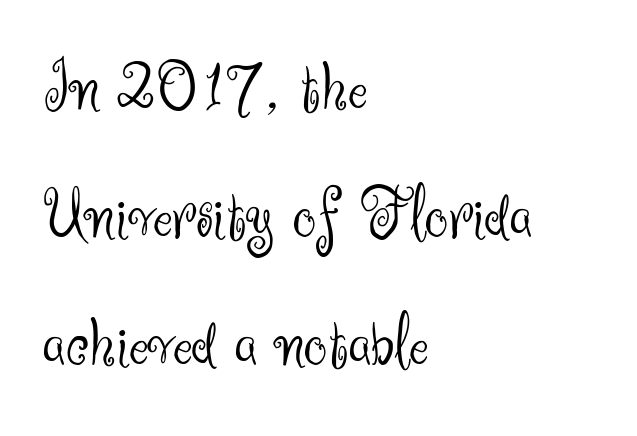
Q: Is the text bold? A: No.
Q: Is the text italic (slanted)? A: No, it is upright.
Q: Is the typeface a serif or a sans-serif typeface? A: Sans-serif.
Q: Is the text underlined? A: No.
Q: How is the paragraph aligned? A: Left-aligned.
Q: Is the spacing between letters normal or unusually wide? A: Normal.
Q: Width (condensed, normal, or wide)? A: Normal.
Q: Stroke contrast? A: Medium.
Q: x-height? A: Small.
Q: Monospaced? A: No.
